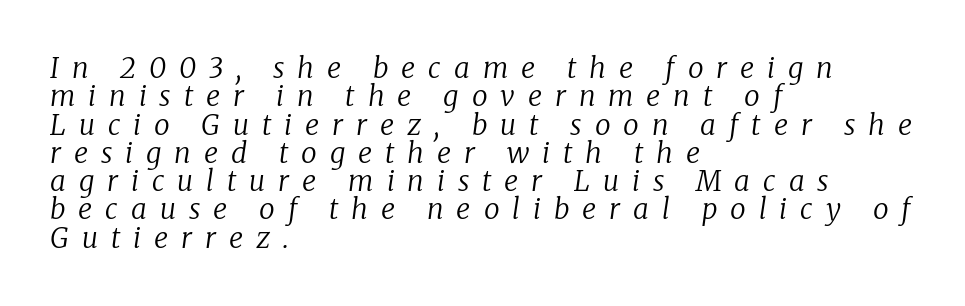
{"serif": "yes", "italic": "yes", "lean": "right", "slant_degrees": 8, "bold": "no", "weight": "regular", "width": "normal", "stroke_contrast": "low", "x_height": "medium", "monospaced": "no", "underline": "no", "align": "left", "line_spacing": "tight", "line_spacing_ratio": 1.01, "letter_spacing": "wide", "letter_spacing_em": 0.46, "glyph_px": 28}
